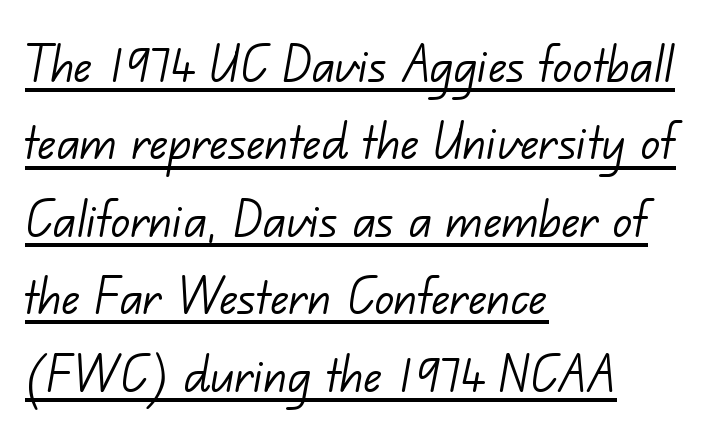
{"serif": "no", "bold": "no", "weight": "light", "width": "normal", "stroke_contrast": "low", "x_height": "small", "monospaced": "no", "underline": "yes", "align": "left", "line_spacing": "normal", "line_spacing_ratio": 1.29, "letter_spacing": "normal", "letter_spacing_em": 0.0, "glyph_px": 60}
